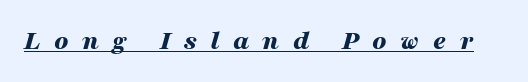
{"italic": "yes", "lean": "right", "slant_degrees": 16, "bold": "yes", "weight": "bold", "width": "wide", "stroke_contrast": "medium", "x_height": "medium", "monospaced": "no", "underline": "yes", "letter_spacing": "wide", "letter_spacing_em": 0.48, "glyph_px": 28}
